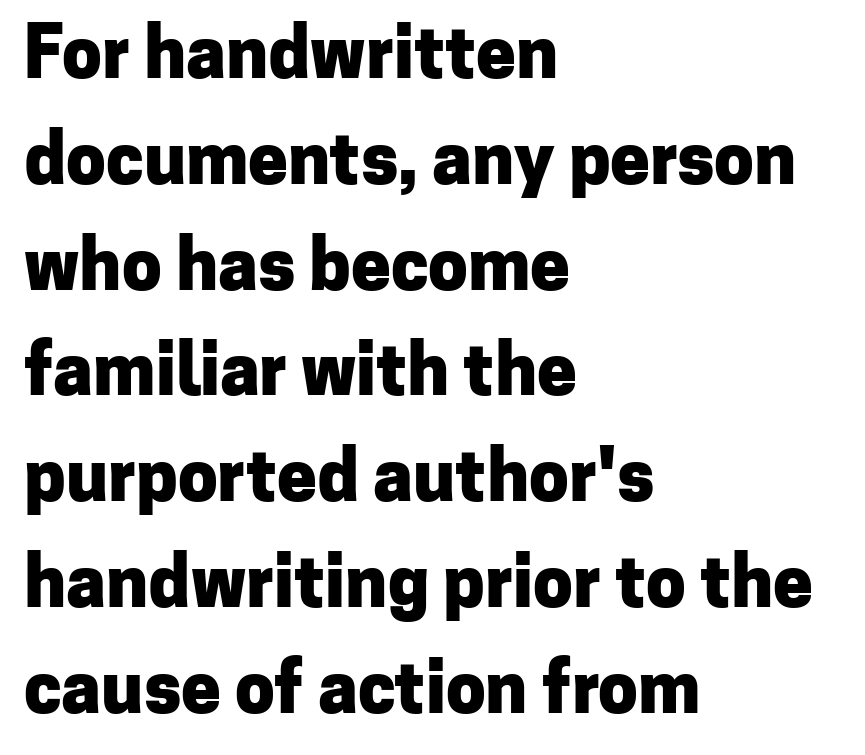
{"serif": "no", "italic": "no", "bold": "yes", "weight": "heavy", "width": "normal", "stroke_contrast": "low", "x_height": "medium", "monospaced": "no", "underline": "no", "align": "left", "line_spacing": "normal", "line_spacing_ratio": 1.49, "letter_spacing": "normal", "letter_spacing_em": 0.0, "glyph_px": 71}
